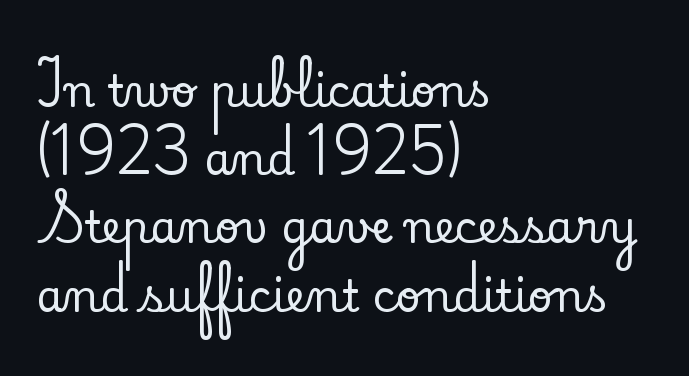
{"serif": "yes", "italic": "no", "width": "normal", "stroke_contrast": "low", "x_height": "small", "monospaced": "no", "underline": "no", "align": "left", "line_spacing": "normal", "line_spacing_ratio": 1.55, "letter_spacing": "normal", "letter_spacing_em": 0.0, "glyph_px": 44}
